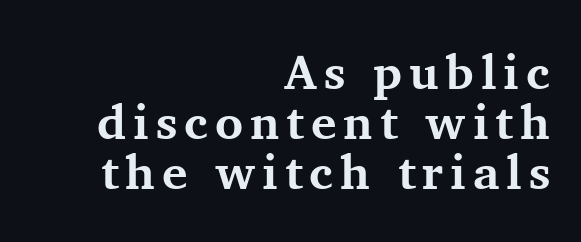
The image shows 48 px bold serif type, upright; set right-aligned, tight line spacing (1.04x), not underlined; medium stroke contrast and a medium x-height.
